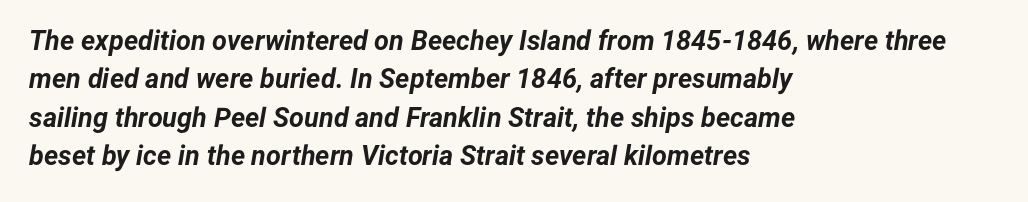
The designer left line spacing at the default. The rendering applies a slant to the glyphs. Strokes here are thick enough to call this a true bold. Is the block centered? No — it sits flush against the left margin.
